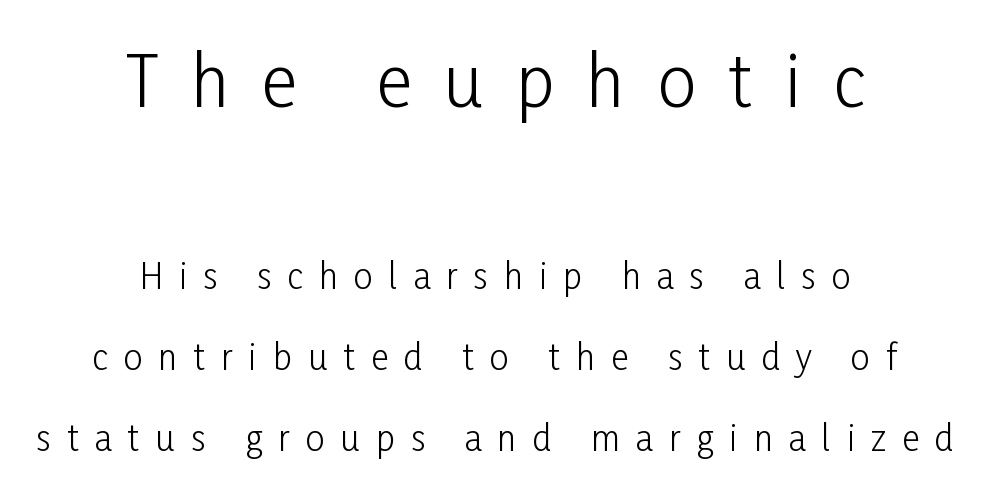
Q: Is the text bold? A: No.
Q: Is the text italic (slanted)? A: No, it is upright.
Q: Is the typeface a serif or a sans-serif typeface? A: Sans-serif.
Q: Is the text underlined? A: No.
Q: How is the paragraph aligned? A: Centered.
Q: Is the spacing between letters normal or unusually wide? A: Unusually wide.
Q: Is the spacing between lines tight, normal or loose? A: Loose.
Q: Which block of text is set in a larger size, the first (top) or the second (bottom)? A: The first (top) one.
Q: Width (condensed, normal, or wide)? A: Condensed.
Q: Stroke contrast? A: Low.
Q: x-height? A: Medium.
Q: Monospaced? A: No.
